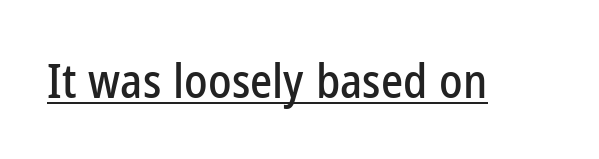
Proportional: the letters do not fall into vertical columns. Does a line run under the words? Yes, clearly. Upright lettering throughout. The face used here is a sans, in the tradition of grotesques and geometrics.
